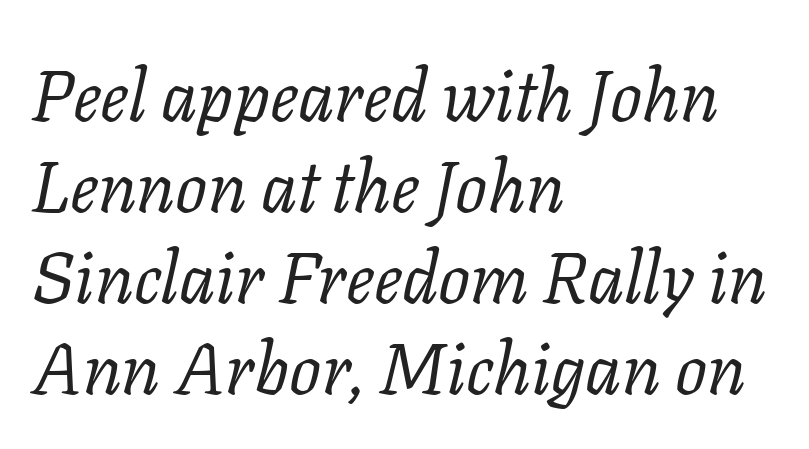
Q: Is the text bold? A: No.
Q: Is the text italic (slanted)? A: Yes, it leans right by about 11 degrees.
Q: Is the typeface a serif or a sans-serif typeface? A: Serif.
Q: Is the text underlined? A: No.
Q: How is the paragraph aligned? A: Left-aligned.
Q: Is the spacing between letters normal or unusually wide? A: Normal.
Q: Is the spacing between lines tight, normal or loose? A: Normal.
Q: Width (condensed, normal, or wide)? A: Normal.
Q: Stroke contrast? A: Low.
Q: x-height? A: Medium.
Q: Monospaced? A: No.
